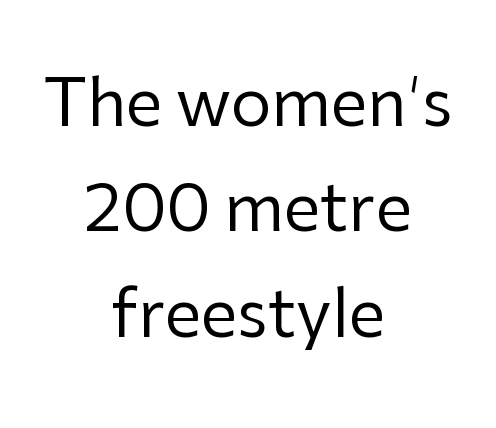
Q: Is the text bold? A: No.
Q: Is the text italic (slanted)? A: No, it is upright.
Q: Is the typeface a serif or a sans-serif typeface? A: Sans-serif.
Q: Is the text underlined? A: No.
Q: How is the paragraph aligned? A: Centered.
Q: Is the spacing between letters normal or unusually wide? A: Normal.
Q: Is the spacing between lines tight, normal or loose? A: Normal.
Q: Width (condensed, normal, or wide)? A: Normal.
Q: Stroke contrast? A: Low.
Q: x-height? A: Medium.
Q: Monospaced? A: No.
